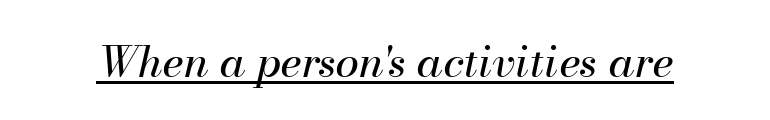
Q: Is the text bold? A: No.
Q: Is the text italic (slanted)? A: Yes, it leans right by about 13 degrees.
Q: Is the text underlined? A: Yes.
Q: Is the spacing between letters normal or unusually wide? A: Normal.
Q: Width (condensed, normal, or wide)? A: Normal.
Q: Stroke contrast? A: Medium.
Q: x-height? A: Small.
Q: Monospaced? A: No.
